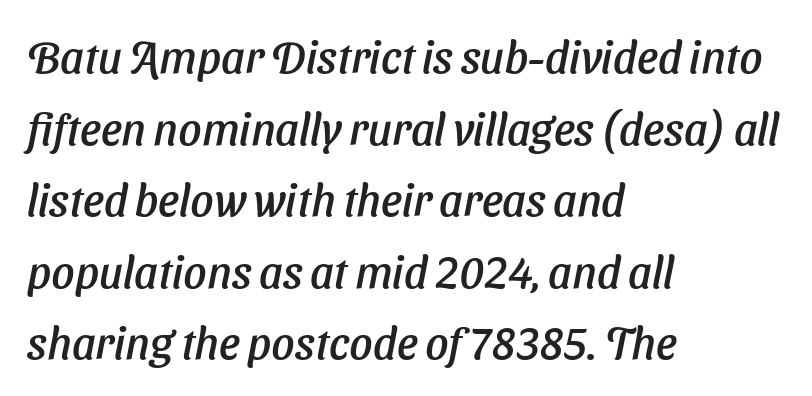
Q: Is the typeface a serif or a sans-serif typeface? A: Serif.
Q: Is the text underlined? A: No.
Q: How is the paragraph aligned? A: Left-aligned.
Q: Is the spacing between letters normal or unusually wide? A: Normal.
Q: Is the spacing between lines tight, normal or loose? A: Normal.
Q: Width (condensed, normal, or wide)? A: Normal.
Q: Stroke contrast? A: Low.
Q: x-height? A: Medium.
Q: Monospaced? A: No.
